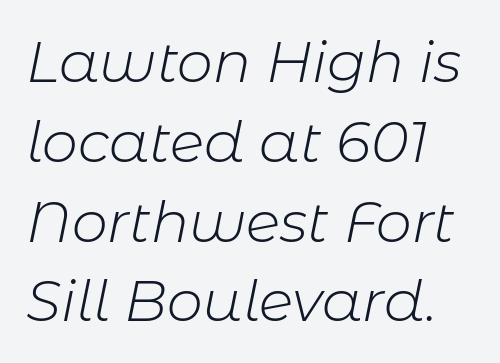
The image shows 57 px light type, italic (leaning right); set left-aligned, normal line spacing (1.4x), normal letter spacing, not underlined; low stroke contrast and a medium x-height.
